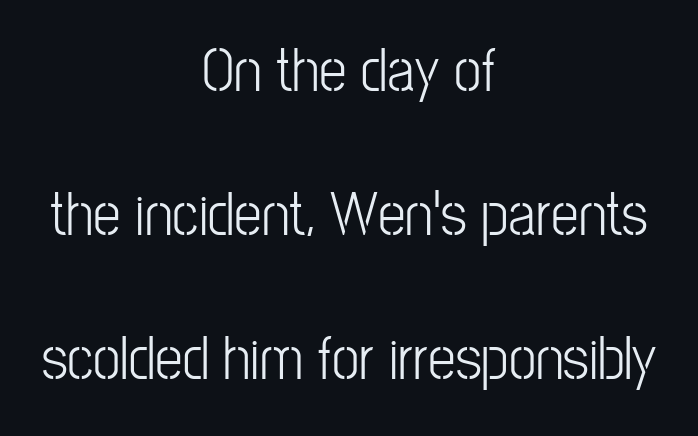
The image shows 62 px condensed sans-serif type, upright; set centered, loose line spacing (2.32x), normal letter spacing, not underlined; low stroke contrast and a medium x-height.
